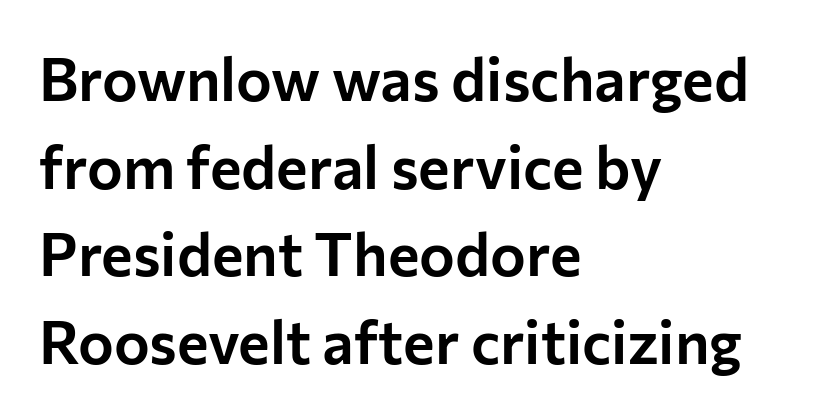
{"serif": "no", "italic": "no", "width": "normal", "stroke_contrast": "low", "x_height": "medium", "monospaced": "no", "underline": "no", "align": "left", "line_spacing": "normal", "line_spacing_ratio": 1.46, "letter_spacing": "normal", "letter_spacing_em": 0.0, "glyph_px": 60}
